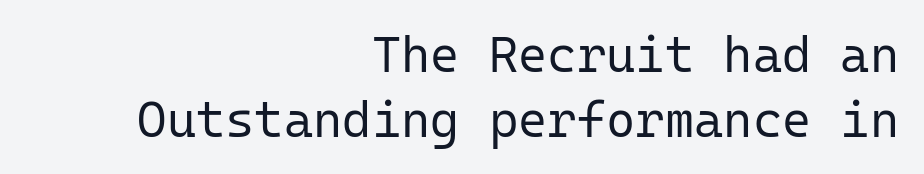
Q: Is the text bold? A: No.
Q: Is the text italic (slanted)? A: No, it is upright.
Q: Is the typeface a serif or a sans-serif typeface? A: Sans-serif.
Q: Is the text underlined? A: No.
Q: How is the paragraph aligned? A: Right-aligned.
Q: Is the spacing between letters normal or unusually wide? A: Normal.
Q: Is the spacing between lines tight, normal or loose? A: Normal.
Q: Width (condensed, normal, or wide)? A: Normal.
Q: Stroke contrast? A: Low.
Q: x-height? A: Medium.
Q: Monospaced? A: Yes.
